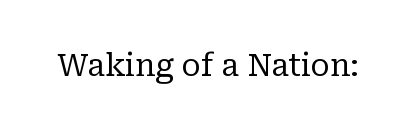
The image shows 30 px regular-weight serif type, upright; set normal letter spacing, not underlined; low stroke contrast and a medium x-height.
